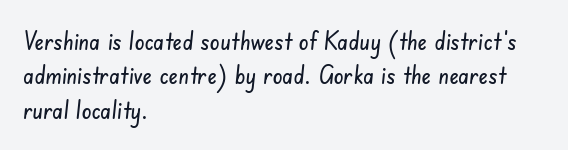
The image shows 25 px text type; set left-aligned, normal line spacing (1.38x), normal letter spacing, not underlined.
